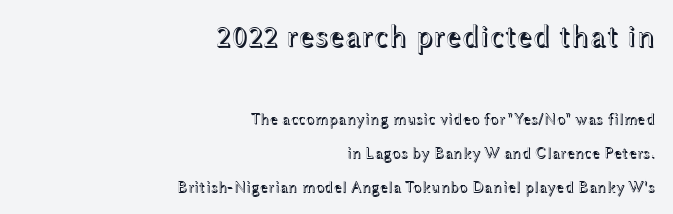
Honestly, the letter spacing is just normal — you wouldn't notice it. Size hierarchy here favors the leading block over the trailing one. The rag falls on the left side of this text block. The gap between lines stays unmarked. The leading is generous, giving the passage an open texture. Is this a fixed-width face? No — the glyphs have proportional, varying widths.
